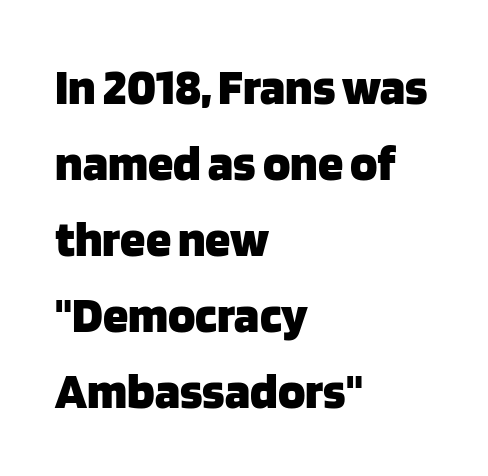
Q: Is the text bold? A: Yes.
Q: Is the text italic (slanted)? A: No, it is upright.
Q: Is the typeface a serif or a sans-serif typeface? A: Sans-serif.
Q: Is the text underlined? A: No.
Q: How is the paragraph aligned? A: Left-aligned.
Q: Is the spacing between letters normal or unusually wide? A: Normal.
Q: Is the spacing between lines tight, normal or loose? A: Normal.
Q: Width (condensed, normal, or wide)? A: Normal.
Q: Stroke contrast? A: Low.
Q: x-height? A: Large.
Q: Monospaced? A: No.
